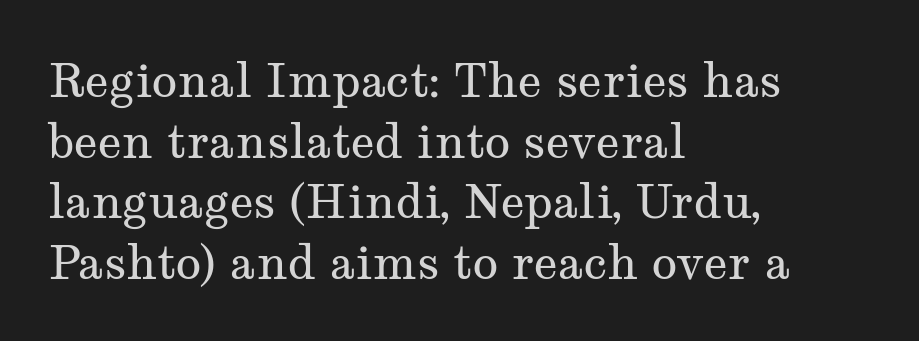
The image shows 47 px regular-weight, wide serif type, upright; set left-aligned, normal line spacing (1.29x), normal letter spacing, not underlined; medium stroke contrast and a medium x-height.
